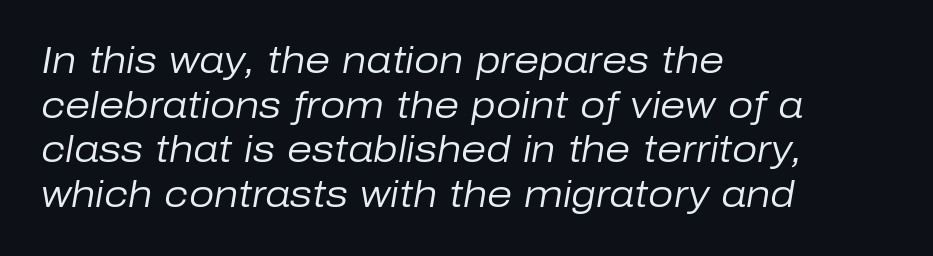
{"italic": "yes", "lean": "right", "slant_degrees": 10, "bold": "no", "weight": "regular", "width": "normal", "stroke_contrast": "low", "x_height": "medium", "monospaced": "no", "underline": "no", "align": "left", "line_spacing_ratio": 1.24, "letter_spacing": "normal", "letter_spacing_em": 0.0, "glyph_px": 36}
